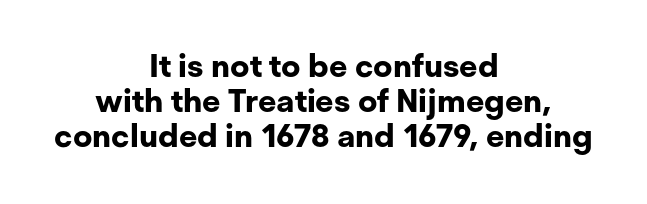
Q: Is the text bold? A: Yes.
Q: Is the text italic (slanted)? A: No, it is upright.
Q: Is the typeface a serif or a sans-serif typeface? A: Sans-serif.
Q: Is the text underlined? A: No.
Q: How is the paragraph aligned? A: Centered.
Q: Is the spacing between letters normal or unusually wide? A: Normal.
Q: Is the spacing between lines tight, normal or loose? A: Tight.
Q: Width (condensed, normal, or wide)? A: Normal.
Q: Stroke contrast? A: Low.
Q: x-height? A: Medium.
Q: Monospaced? A: No.
